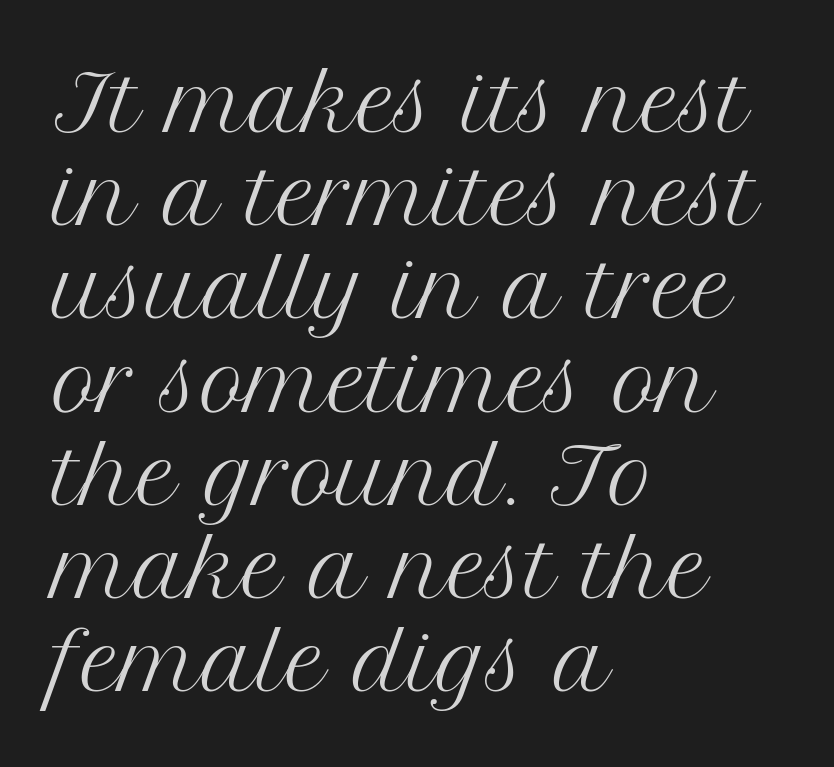
No extra ink here — the face is not bold. The type is set solid horizontally, with unmodified tracking. A bare baseline throughout the passage. Every row of glyphs begins at an identical x-position on the left.
